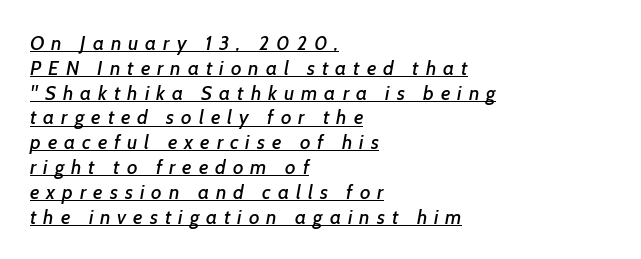
{"underline": "yes", "align": "left", "line_spacing_ratio": 1.24, "letter_spacing": "wide", "letter_spacing_em": 0.35, "glyph_px": 20}
